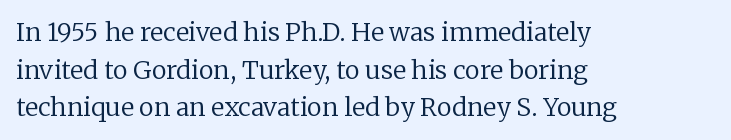
Q: Is the text bold? A: No.
Q: Is the text italic (slanted)? A: No, it is upright.
Q: Is the text underlined? A: No.
Q: How is the paragraph aligned? A: Left-aligned.
Q: Is the spacing between letters normal or unusually wide? A: Normal.
Q: Is the spacing between lines tight, normal or loose? A: Normal.
